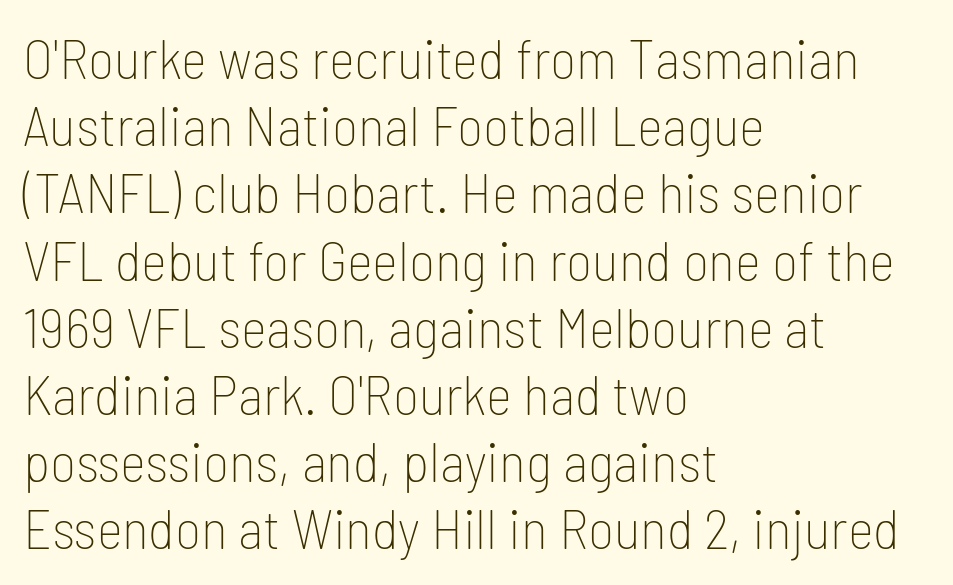
The lines are quadded left. The glyphs in this specimen are sans serif. The strokes are not fattened; the text isn't bold. The tracking reads as untouched default to a designer's eye.
